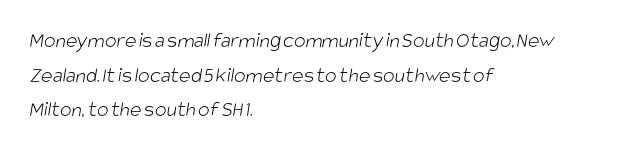
Stroke mass is kept to a normal reading level or below. Whoever set this chose a conventional vertical rhythm. A bare baseline throughout the passage. Short and long lines alike share a common starting point at left.
